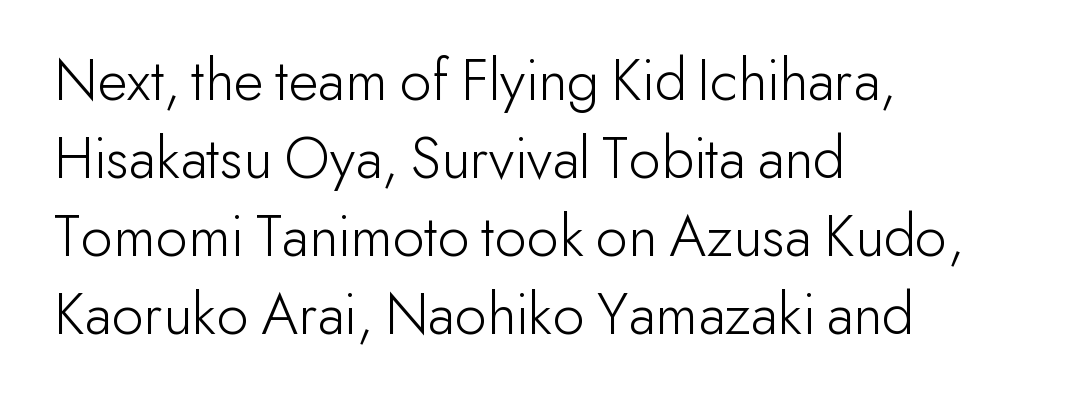
This is sans-serif lettering, the kind often seen on screens and signage. Horizontal alignment here is leftward, the default for most running prose. A roman cut, with each character standing at attention. Proportional: the letters do not fall into vertical columns.
